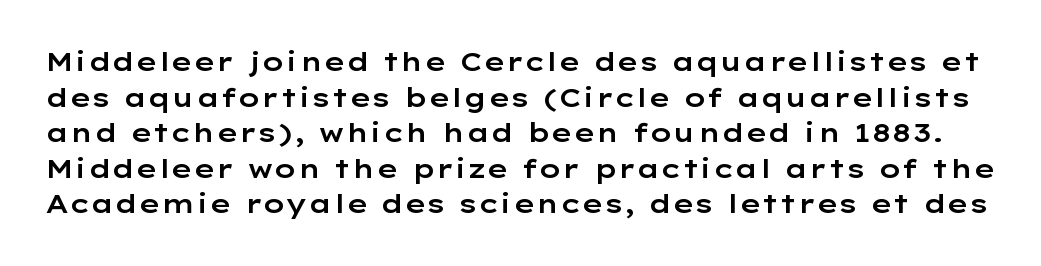
The image shows 26 px text type, upright; set normal line spacing (1.37x), normal letter spacing, not underlined.
